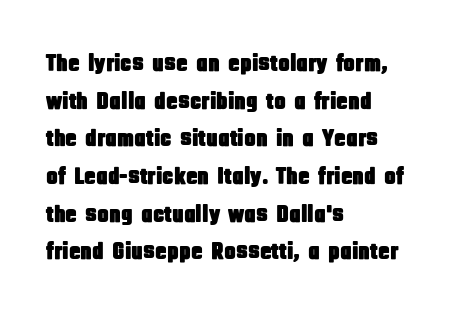
{"italic": "no", "underline": "no", "align": "left", "line_spacing": "normal", "line_spacing_ratio": 1.57, "letter_spacing": "normal", "letter_spacing_em": 0.0, "glyph_px": 24}
